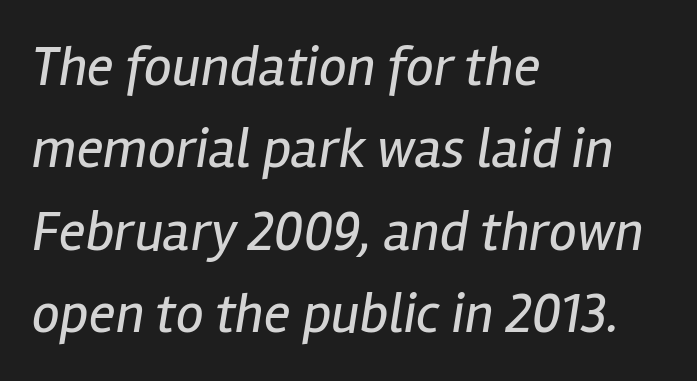
A clean baseline with only descenders dipping below it. Heft: none added — not bold. Line starts are locked; line ends wander. Italic: yes, the glyphs are oblique.
